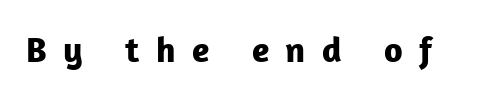
{"serif": "no", "italic": "no", "bold": "yes", "weight": "bold", "width": "normal", "stroke_contrast": "low", "x_height": "medium", "monospaced": "no", "underline": "no", "letter_spacing": "wide", "letter_spacing_em": 0.46, "glyph_px": 36}
